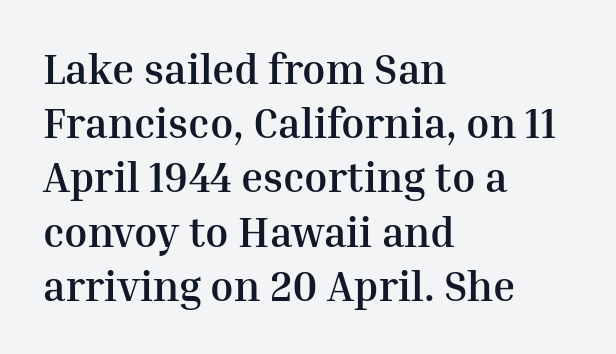
Q: Is the text bold? A: Yes.
Q: Is the text italic (slanted)? A: No, it is upright.
Q: Is the typeface a serif or a sans-serif typeface? A: Serif.
Q: Is the text underlined? A: No.
Q: How is the paragraph aligned? A: Left-aligned.
Q: Is the spacing between letters normal or unusually wide? A: Normal.
Q: Is the spacing between lines tight, normal or loose? A: Normal.
Q: Width (condensed, normal, or wide)? A: Normal.
Q: Stroke contrast? A: Medium.
Q: x-height? A: Medium.
Q: Monospaced? A: No.
